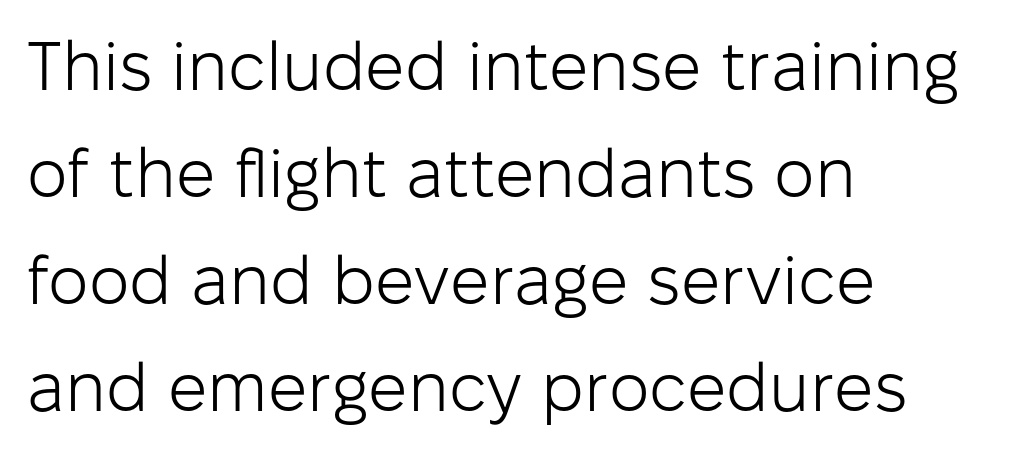
The image shows 69 px light sans-serif type, upright; set left-aligned, normal line spacing (1.55x), normal letter spacing, not underlined; low stroke contrast and a medium x-height.
